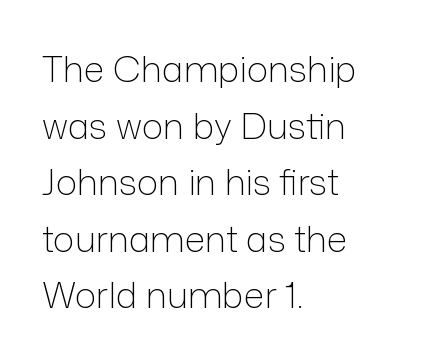
Q: Is the text bold? A: No.
Q: Is the text italic (slanted)? A: No, it is upright.
Q: Is the typeface a serif or a sans-serif typeface? A: Sans-serif.
Q: Is the text underlined? A: No.
Q: How is the paragraph aligned? A: Left-aligned.
Q: Is the spacing between letters normal or unusually wide? A: Normal.
Q: Is the spacing between lines tight, normal or loose? A: Normal.
Q: Width (condensed, normal, or wide)? A: Normal.
Q: Stroke contrast? A: Low.
Q: x-height? A: Medium.
Q: Monospaced? A: No.
